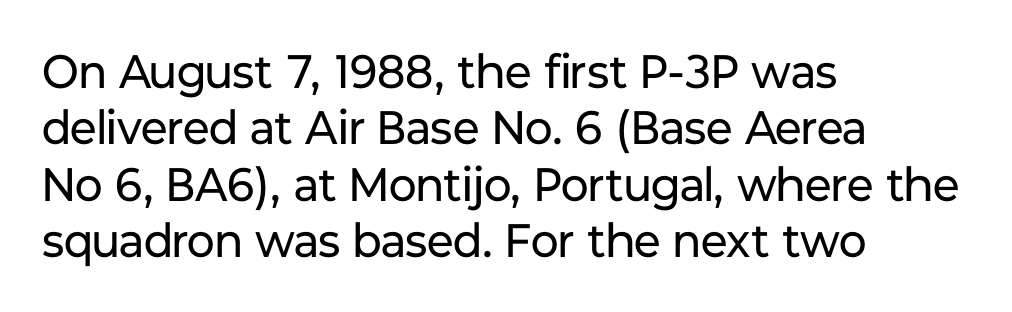
Q: Is the text bold? A: No.
Q: Is the text italic (slanted)? A: No, it is upright.
Q: Is the typeface a serif or a sans-serif typeface? A: Sans-serif.
Q: Is the text underlined? A: No.
Q: How is the paragraph aligned? A: Left-aligned.
Q: Is the spacing between letters normal or unusually wide? A: Normal.
Q: Width (condensed, normal, or wide)? A: Normal.
Q: Stroke contrast? A: Low.
Q: x-height? A: Medium.
Q: Monospaced? A: No.
